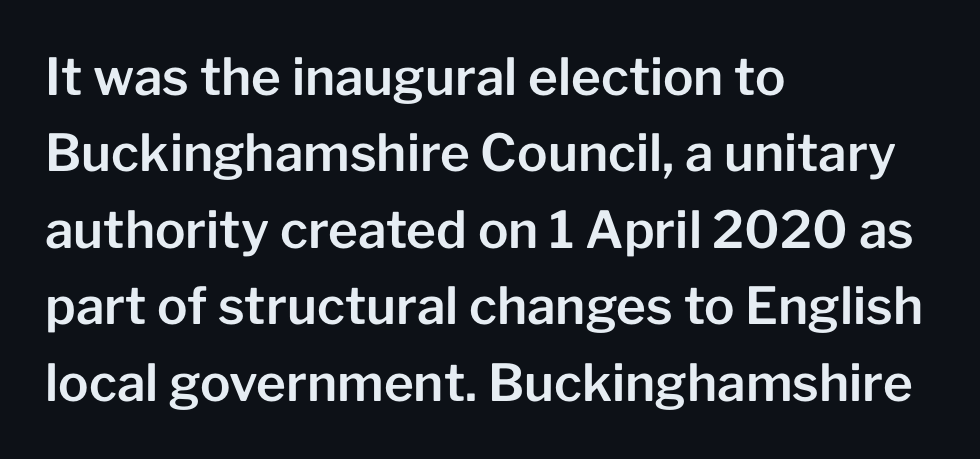
Line starts are locked; line ends wander. Vertically, the passage feels balanced, rows spaced as you'd expect. In terms of letterform style, serifs are entirely absent. These lines were composed using upright roman letters. Default kerning and tracking; the words read as compact shapes.
